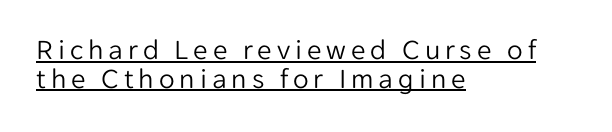
Q: Is the text bold? A: No.
Q: Is the text italic (slanted)? A: No, it is upright.
Q: Is the typeface a serif or a sans-serif typeface? A: Sans-serif.
Q: Is the text underlined? A: Yes.
Q: How is the paragraph aligned? A: Left-aligned.
Q: Is the spacing between lines tight, normal or loose? A: Tight.
Q: Width (condensed, normal, or wide)? A: Normal.
Q: Stroke contrast? A: Low.
Q: x-height? A: Medium.
Q: Monospaced? A: No.
